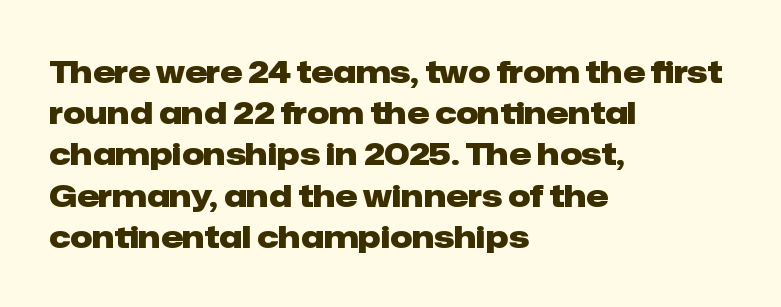
Q: Is the text bold? A: Yes.
Q: Is the text italic (slanted)? A: No, it is upright.
Q: Is the typeface a serif or a sans-serif typeface? A: Sans-serif.
Q: Is the text underlined? A: No.
Q: How is the paragraph aligned? A: Left-aligned.
Q: Is the spacing between letters normal or unusually wide? A: Normal.
Q: Is the spacing between lines tight, normal or loose? A: Normal.
Q: Width (condensed, normal, or wide)? A: Normal.
Q: Stroke contrast? A: Low.
Q: x-height? A: Medium.
Q: Monospaced? A: No.
